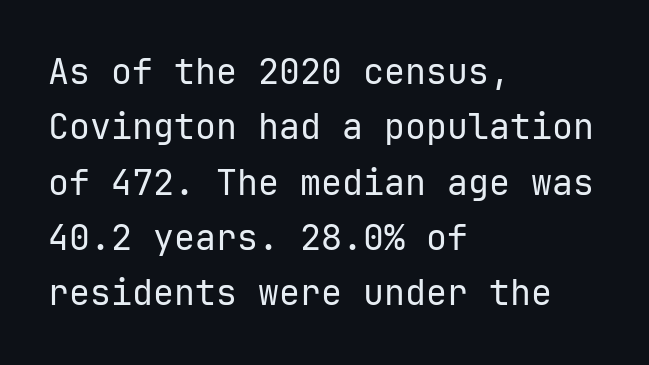
This rendering leaves character spacing at its baseline value. Plain, unruled lines of type. Is there any slant? The stems are plumb. Is the block centered? No — it sits flush against the left margin. What's the leading like? Ordinary, nothing unusual. The rendering uses typewriter-style spacing with identical character cells.
